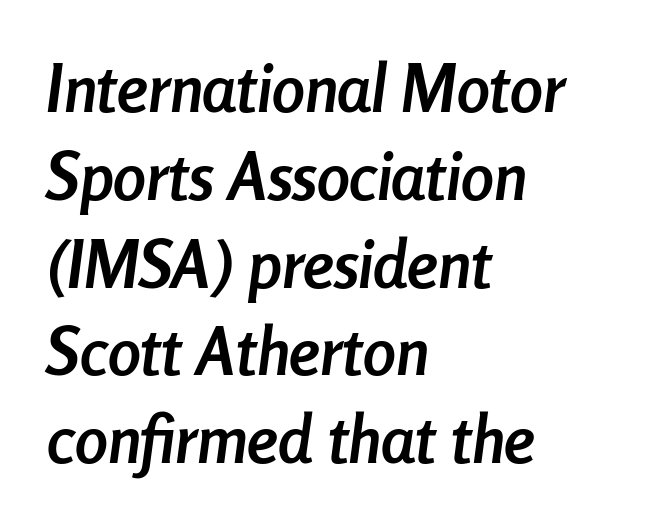
{"italic": "yes", "lean": "right", "slant_degrees": 8, "bold": "yes", "weight": "semibold", "width": "condensed", "stroke_contrast": "low", "x_height": "medium", "monospaced": "no", "underline": "no", "align": "left", "line_spacing": "normal", "line_spacing_ratio": 1.33, "letter_spacing": "normal", "letter_spacing_em": 0.0, "glyph_px": 66}
